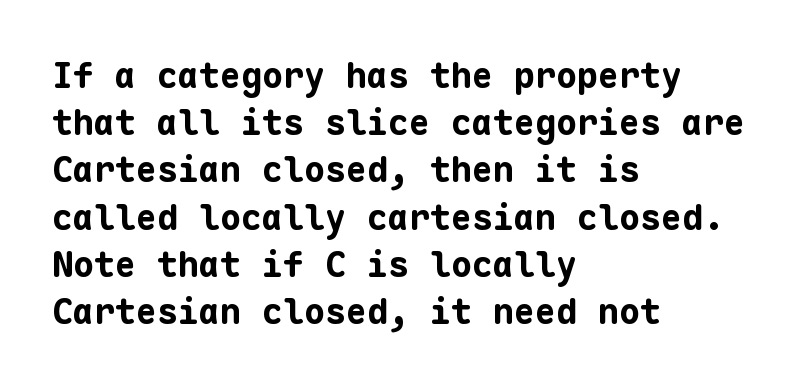
{"serif": "no", "italic": "no", "bold": "yes", "weight": "bold", "width": "normal", "stroke_contrast": "low", "x_height": "medium", "monospaced": "yes", "underline": "no", "align": "left", "line_spacing": "normal", "line_spacing_ratio": 1.35, "letter_spacing": "normal", "letter_spacing_em": 0.0, "glyph_px": 35}
